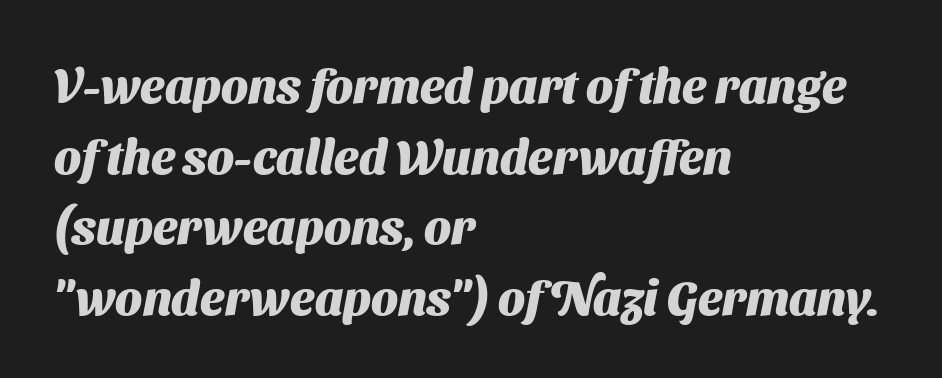
The image shows 48 px heavy sans-serif type; set left-aligned, normal line spacing (1.47x), normal letter spacing, not underlined; medium stroke contrast and a medium x-height.
